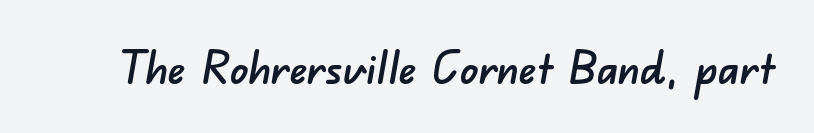
{"serif": "no", "width": "normal", "stroke_contrast": "low", "x_height": "small", "monospaced": "no", "underline": "no", "letter_spacing": "normal", "letter_spacing_em": 0.0, "glyph_px": 45}
